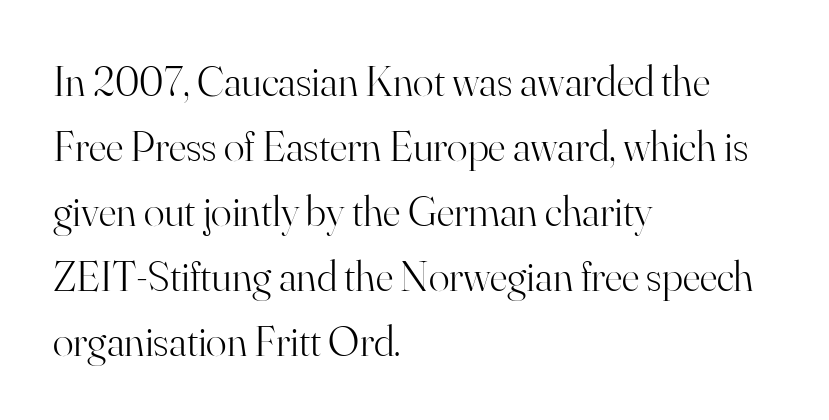
Q: Is the text bold? A: No.
Q: Is the text italic (slanted)? A: No, it is upright.
Q: Is the typeface a serif or a sans-serif typeface? A: Serif.
Q: Is the text underlined? A: No.
Q: How is the paragraph aligned? A: Left-aligned.
Q: Is the spacing between letters normal or unusually wide? A: Normal.
Q: Is the spacing between lines tight, normal or loose? A: Normal.
Q: Width (condensed, normal, or wide)? A: Normal.
Q: Stroke contrast? A: High.
Q: x-height? A: Small.
Q: Monospaced? A: No.
